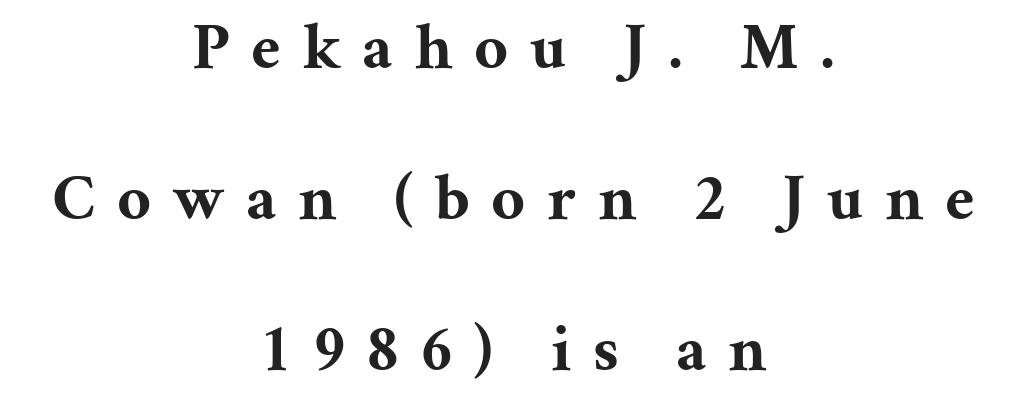
Loose tracking; the words dissolve into strings of separated letters. The type family on display is of the serif kind. The font is running at its bold setting. Compared with typical paragraphs, the rows here are farther apart. One-word summary of the alignment: center. Think of a printed novel: that variable character pitch is what you see here.
